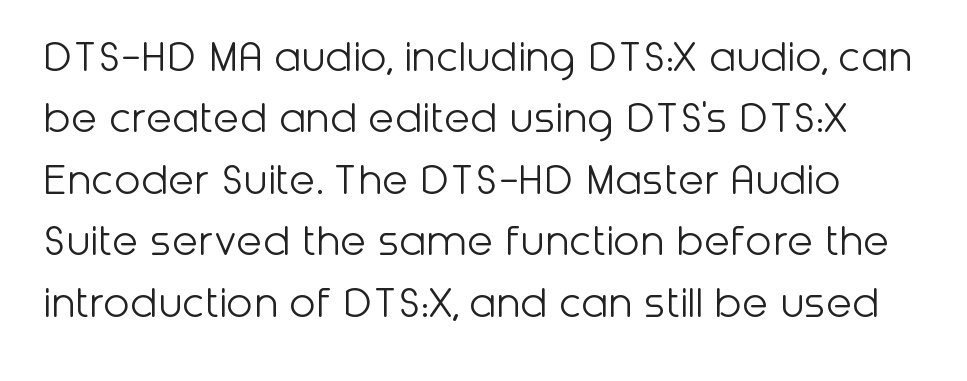
{"serif": "no", "italic": "no", "bold": "no", "weight": "light", "width": "normal", "stroke_contrast": "low", "x_height": "medium", "monospaced": "no", "underline": "no", "line_spacing": "normal", "line_spacing_ratio": 1.28, "letter_spacing": "normal", "letter_spacing_em": 0.0, "glyph_px": 48}
